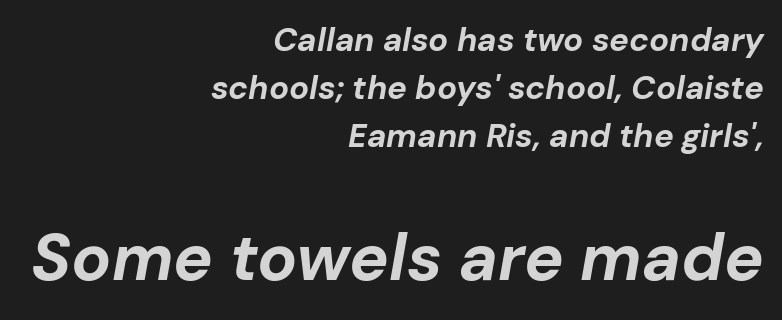
The image shows 66 px bold type, italic (leaning right); set right-aligned, normal line spacing (1.45x), normal letter spacing, not underlined; the second (bottom) block is 2.0x larger; low stroke contrast and a medium x-height.
